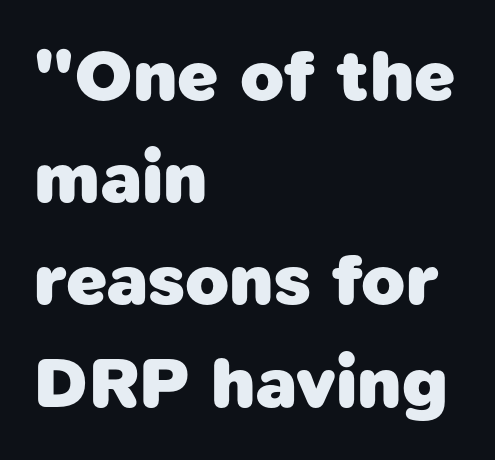
The ragged edge is on the right, which tells us the setting is flush left. The designer went with a sans here, leaving each stem footless. Just letters on the line, the space beneath them empty. The face used here is proportionally spaced, like ordinary book or web type.
